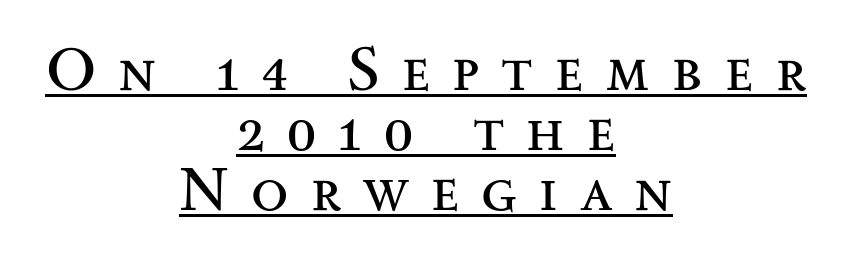
{"serif": "yes", "italic": "no", "bold": "no", "weight": "regular", "width": "wide", "stroke_contrast": "medium", "x_height": "small", "monospaced": "no", "underline": "yes", "align": "center", "line_spacing": "tight", "line_spacing_ratio": 0.98, "letter_spacing": "wide", "letter_spacing_em": 0.36, "glyph_px": 61}
